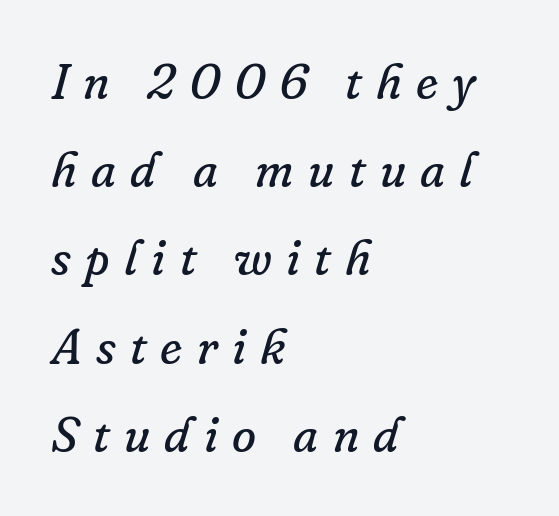
{"serif": "yes", "italic": "yes", "lean": "right", "slant_degrees": 16, "bold": "no", "weight": "regular", "width": "normal", "stroke_contrast": "low", "x_height": "small", "monospaced": "no", "underline": "no", "align": "left", "line_spacing_ratio": 1.8, "letter_spacing": "wide", "letter_spacing_em": 0.29, "glyph_px": 49}
